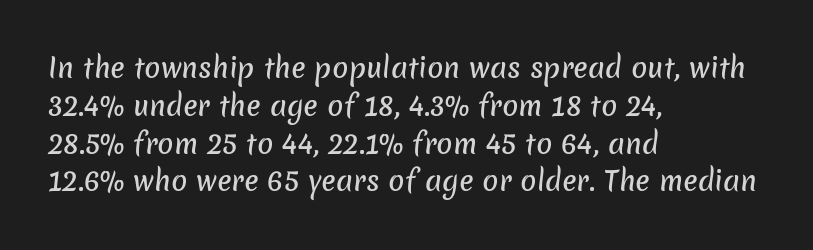
Q: Is the text underlined? A: No.
Q: How is the paragraph aligned? A: Left-aligned.
Q: Is the spacing between letters normal or unusually wide? A: Normal.
Q: Is the spacing between lines tight, normal or loose? A: Normal.
